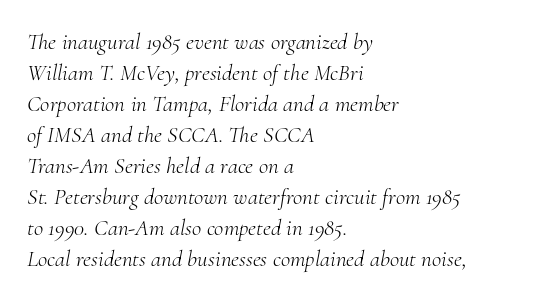
{"italic": "yes", "lean": "right", "slant_degrees": 10, "bold": "no", "underline": "no", "align": "left", "line_spacing": "normal", "line_spacing_ratio": 1.35, "letter_spacing": "normal", "letter_spacing_em": 0.0, "glyph_px": 23}
